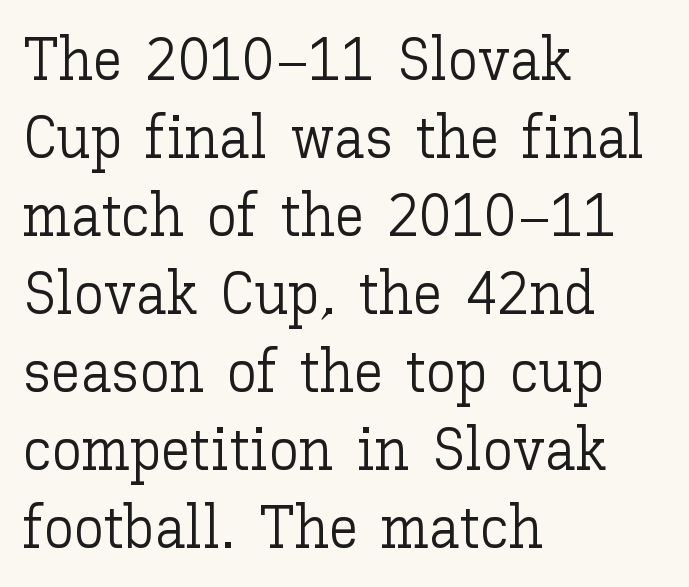
{"italic": "no", "bold": "no", "weight": "light", "width": "normal", "stroke_contrast": "low", "x_height": "medium", "monospaced": "no", "underline": "no", "align": "left", "line_spacing": "normal", "line_spacing_ratio": 1.3, "letter_spacing": "normal", "letter_spacing_em": 0.0, "glyph_px": 60}
